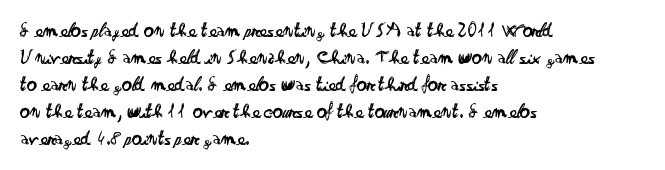
Q: Is the text bold? A: No.
Q: Is the text italic (slanted)? A: No, it is upright.
Q: Is the text underlined? A: No.
Q: How is the paragraph aligned? A: Left-aligned.
Q: Is the spacing between letters normal or unusually wide? A: Normal.
Q: Is the spacing between lines tight, normal or loose? A: Normal.
